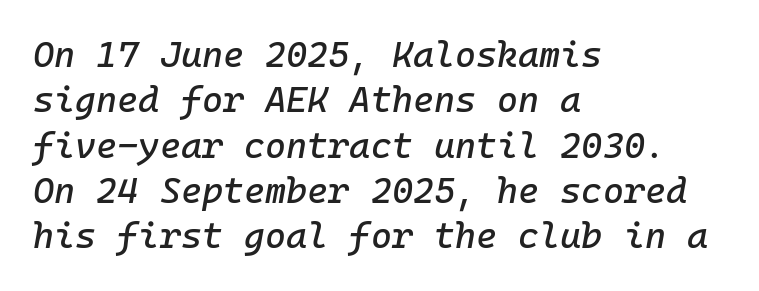
{"italic": "yes", "lean": "right", "slant_degrees": 10, "width": "normal", "stroke_contrast": "low", "x_height": "medium", "monospaced": "yes", "underline": "no", "align": "left", "line_spacing": "normal", "line_spacing_ratio": 1.26, "letter_spacing": "normal", "letter_spacing_em": 0.0, "glyph_px": 36}
